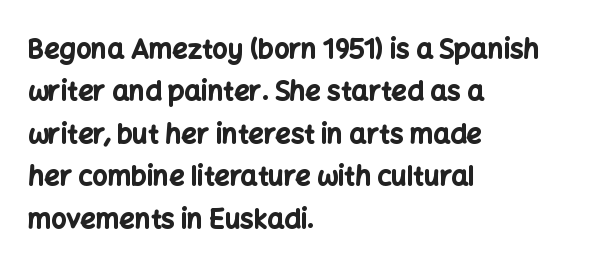
{"italic": "no", "bold": "yes", "underline": "no", "align": "left", "line_spacing": "normal", "line_spacing_ratio": 1.57, "letter_spacing": "normal", "letter_spacing_em": 0.0, "glyph_px": 27}
